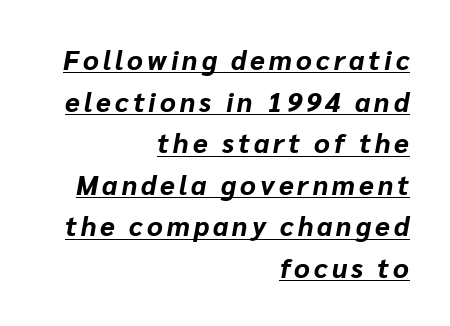
{"italic": "yes", "lean": "right", "slant_degrees": 10, "bold": "yes", "underline": "yes", "align": "right", "line_spacing": "normal", "line_spacing_ratio": 1.54, "glyph_px": 27}
